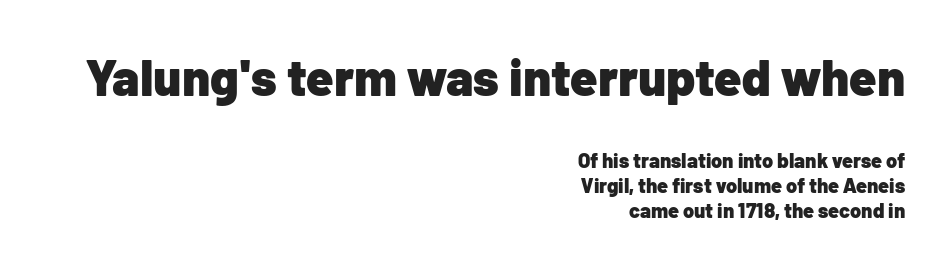
Q: Is the text bold? A: Yes.
Q: Is the text italic (slanted)? A: No, it is upright.
Q: Is the typeface a serif or a sans-serif typeface? A: Sans-serif.
Q: Is the text underlined? A: No.
Q: How is the paragraph aligned? A: Right-aligned.
Q: Is the spacing between letters normal or unusually wide? A: Normal.
Q: Which block of text is set in a larger size, the first (top) or the second (bottom)? A: The first (top) one.
Q: Width (condensed, normal, or wide)? A: Normal.
Q: Stroke contrast? A: Low.
Q: x-height? A: Medium.
Q: Monospaced? A: No.
